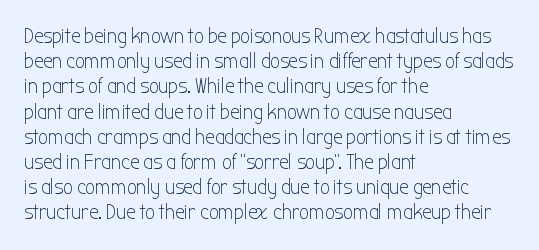
Q: Is the text bold? A: No.
Q: Is the text italic (slanted)? A: No, it is upright.
Q: Is the text underlined? A: No.
Q: How is the paragraph aligned? A: Left-aligned.
Q: Is the spacing between letters normal or unusually wide? A: Normal.
